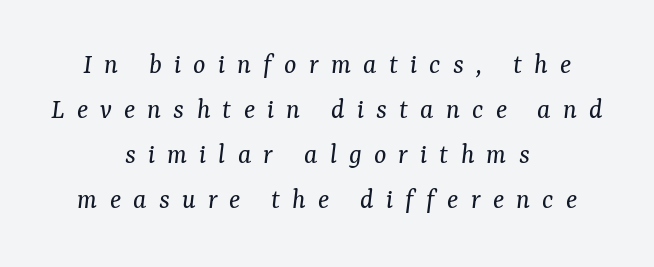
Here the designer chose a conventional face with non-uniform glyph widths. In terms of leading, this rendering sits right in the middle. These lines stack symmetrically, like a column narrowing and widening about its center. A light-to-regular cut is what we see here. Does extra space separate the letters? Yes, quite a lot of it.
